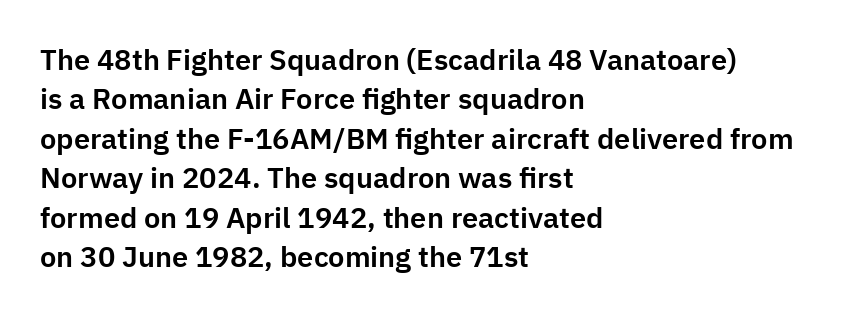
{"serif": "no", "italic": "no", "width": "normal", "stroke_contrast": "low", "x_height": "medium", "monospaced": "no", "underline": "no", "align": "left", "line_spacing": "normal", "line_spacing_ratio": 1.36, "letter_spacing": "normal", "letter_spacing_em": 0.0, "glyph_px": 29}
